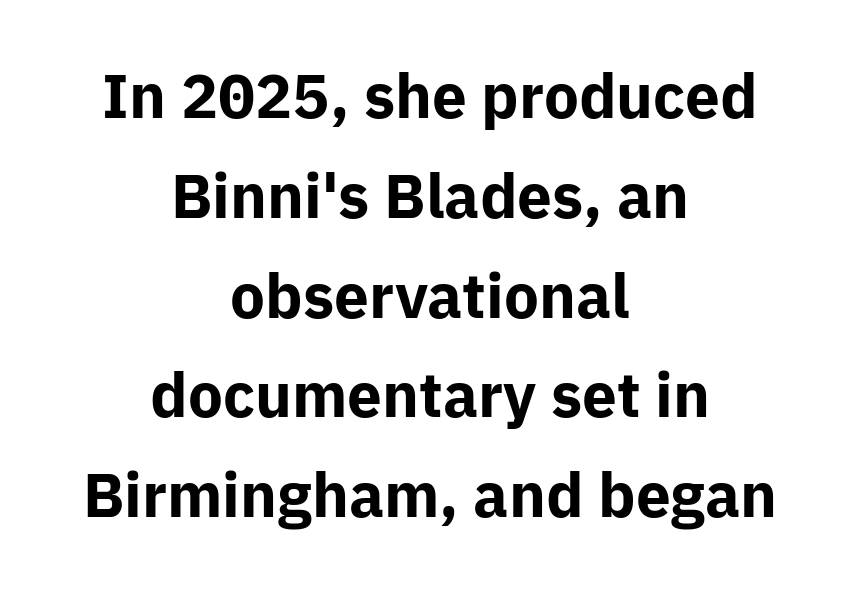
Q: Is the text bold? A: Yes.
Q: Is the text italic (slanted)? A: No, it is upright.
Q: Is the typeface a serif or a sans-serif typeface? A: Sans-serif.
Q: Is the text underlined? A: No.
Q: How is the paragraph aligned? A: Centered.
Q: Is the spacing between letters normal or unusually wide? A: Normal.
Q: Is the spacing between lines tight, normal or loose? A: Normal.
Q: Width (condensed, normal, or wide)? A: Normal.
Q: Stroke contrast? A: Low.
Q: x-height? A: Medium.
Q: Monospaced? A: No.
